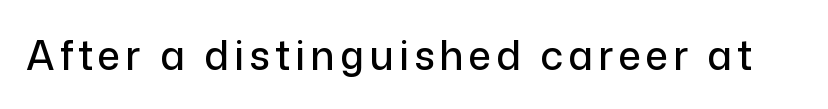
Ordinary non-slanted type is in use. Descender tails drop into unmarked territory. A typesetter would call this proportional, since set widths differ per character. Grotesque or geometric, the face here clearly has no serifs.
